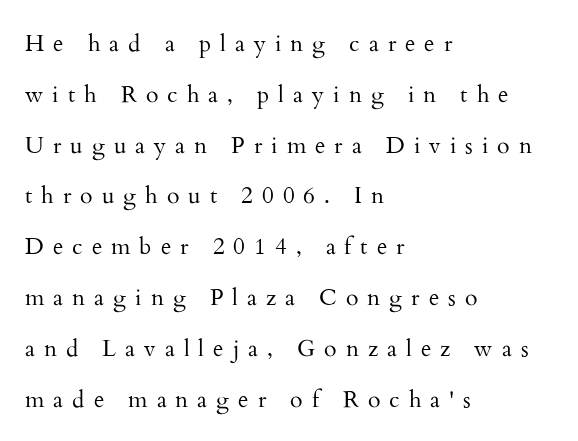
The image shows 23 px text type, upright; set left-aligned, loose line spacing (2.21x), unusually wide letter spacing (+0.39 em), not underlined.
